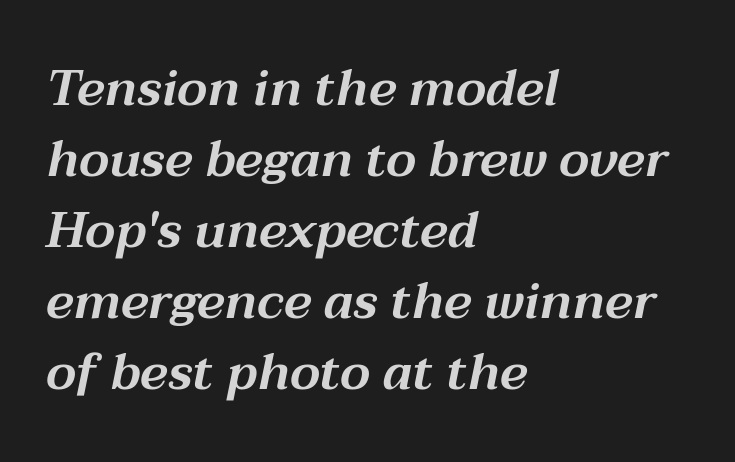
The image shows 50 px wide type, italic (leaning right); set left-aligned, normal line spacing (1.42x), normal letter spacing, not underlined; medium stroke contrast and a medium x-height.
